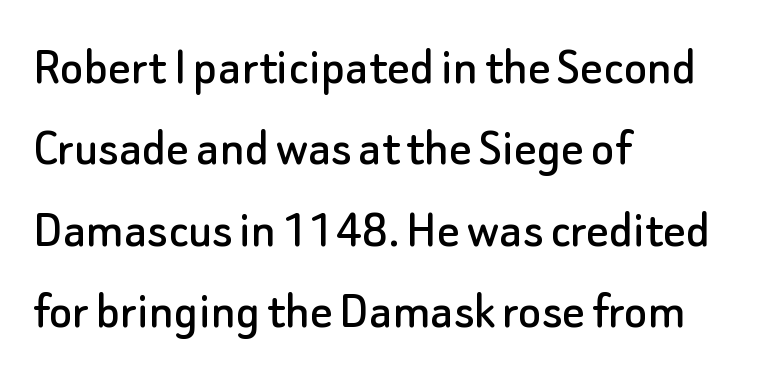
Q: Is the text italic (slanted)? A: No, it is upright.
Q: Is the typeface a serif or a sans-serif typeface? A: Sans-serif.
Q: Is the text underlined? A: No.
Q: How is the paragraph aligned? A: Left-aligned.
Q: Is the spacing between letters normal or unusually wide? A: Normal.
Q: Is the spacing between lines tight, normal or loose? A: Normal.
Q: Width (condensed, normal, or wide)? A: Normal.
Q: Stroke contrast? A: Low.
Q: x-height? A: Small.
Q: Monospaced? A: No.
